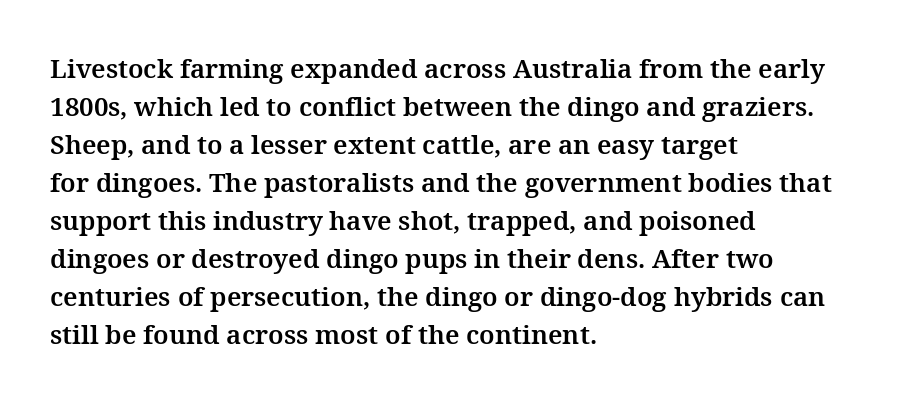
Q: Is the text italic (slanted)? A: No, it is upright.
Q: Is the text underlined? A: No.
Q: How is the paragraph aligned? A: Left-aligned.
Q: Is the spacing between letters normal or unusually wide? A: Normal.
Q: Is the spacing between lines tight, normal or loose? A: Normal.
